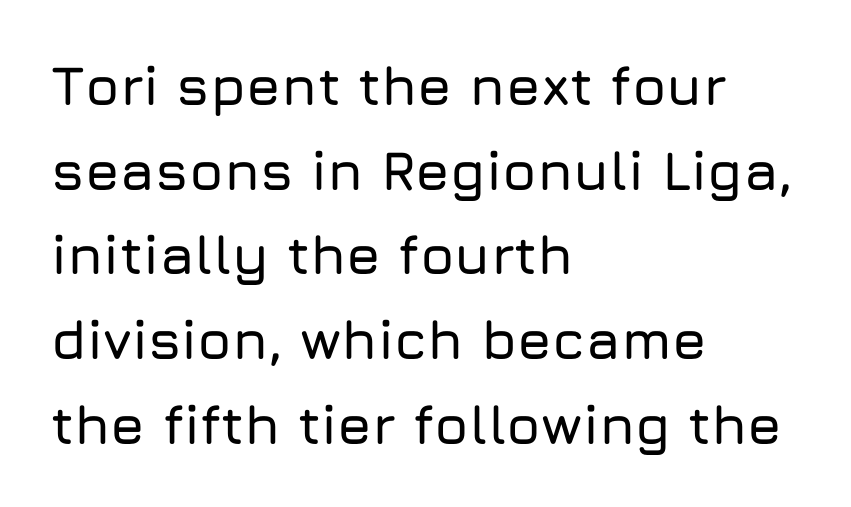
The image shows 55 px sans-serif type, upright; set left-aligned, normal line spacing (1.54x), normal letter spacing, not underlined; low stroke contrast and a medium x-height.
